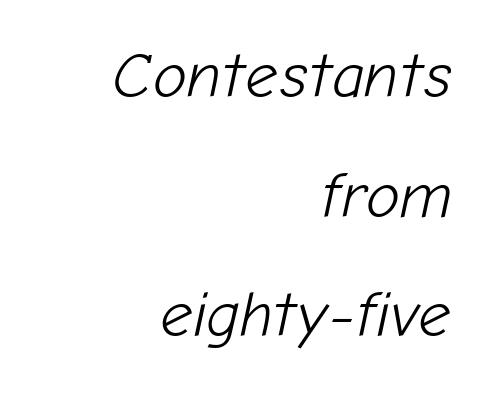
{"italic": "yes", "lean": "right", "slant_degrees": 12, "bold": "no", "weight": "light", "width": "normal", "stroke_contrast": "low", "x_height": "medium", "monospaced": "no", "underline": "no", "align": "right", "line_spacing_ratio": 1.87, "letter_spacing": "normal", "letter_spacing_em": 0.0, "glyph_px": 64}
